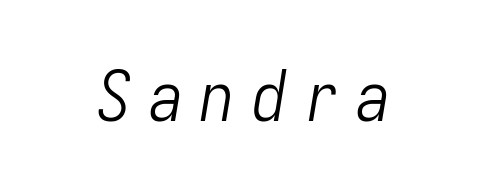
The image shows 69 px light, condensed type, italic (leaning right), monospaced; set unusually wide letter spacing (+0.25 em), not underlined; low stroke contrast and a medium x-height.
